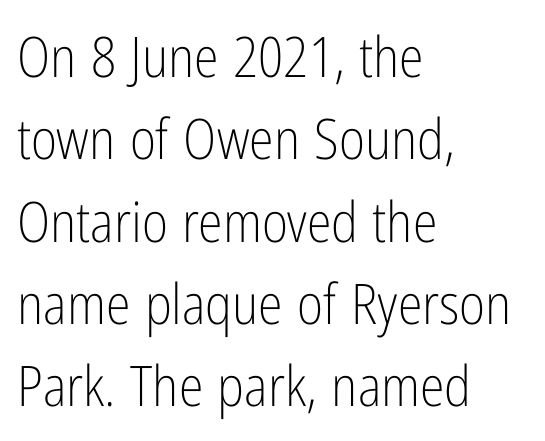
The letters carry no serifs — their stems end cleanly without finishing strokes. Underlining? Definitely not there. Vertical spacing — default. The face used here is rendered with its standard letterfit.
